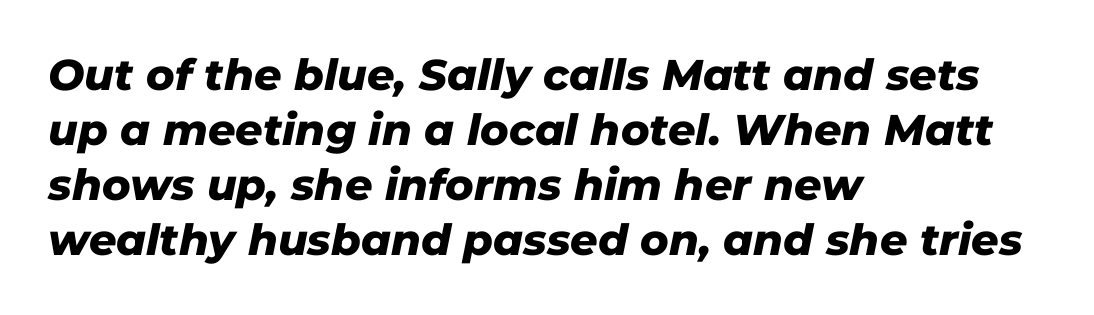
Q: Is the text bold? A: Yes.
Q: Is the text italic (slanted)? A: Yes, it leans right by about 11 degrees.
Q: Is the text underlined? A: No.
Q: How is the paragraph aligned? A: Left-aligned.
Q: Is the spacing between letters normal or unusually wide? A: Normal.
Q: Is the spacing between lines tight, normal or loose? A: Normal.
Q: Width (condensed, normal, or wide)? A: Normal.
Q: Stroke contrast? A: Low.
Q: x-height? A: Medium.
Q: Monospaced? A: No.
